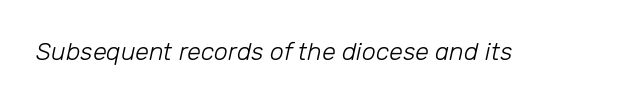
{"italic": "yes", "lean": "right", "slant_degrees": 12, "bold": "no", "underline": "no", "letter_spacing": "normal", "letter_spacing_em": 0.0, "glyph_px": 25}
